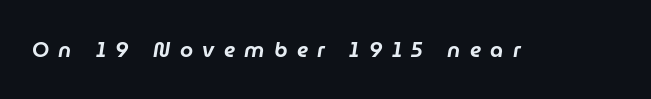
The tracking reads as deliberately expanded to a designer's eye. Any mark beneath the type? The region is blank. You can tell it's italic because the verticals aren't actually vertical.
